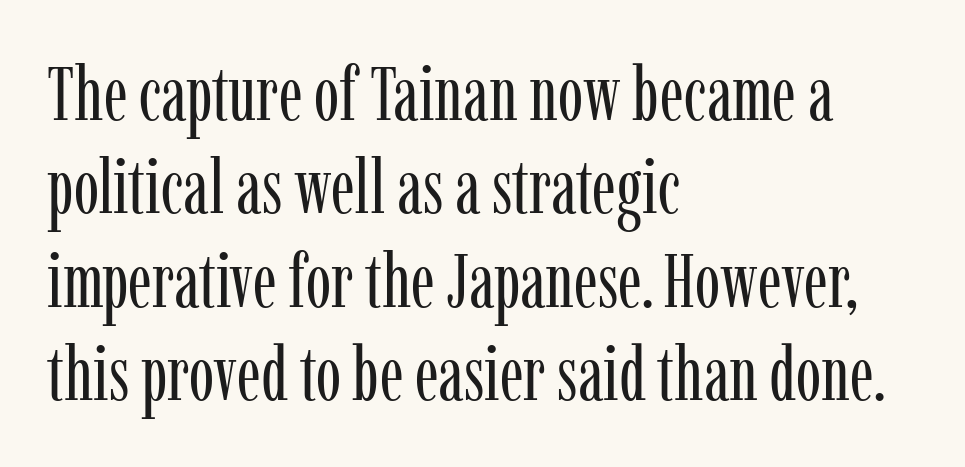
The image shows 76 px regular-weight, condensed serif type, upright; set left-aligned, line spacing 1.23x, normal letter spacing, not underlined; low stroke contrast and a medium x-height.
